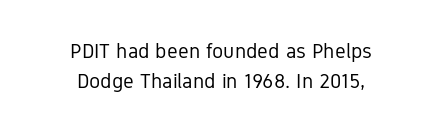
Q: Is the text bold? A: No.
Q: Is the text italic (slanted)? A: No, it is upright.
Q: Is the text underlined? A: No.
Q: How is the paragraph aligned? A: Centered.
Q: Is the spacing between letters normal or unusually wide? A: Normal.
Q: Is the spacing between lines tight, normal or loose? A: Normal.
